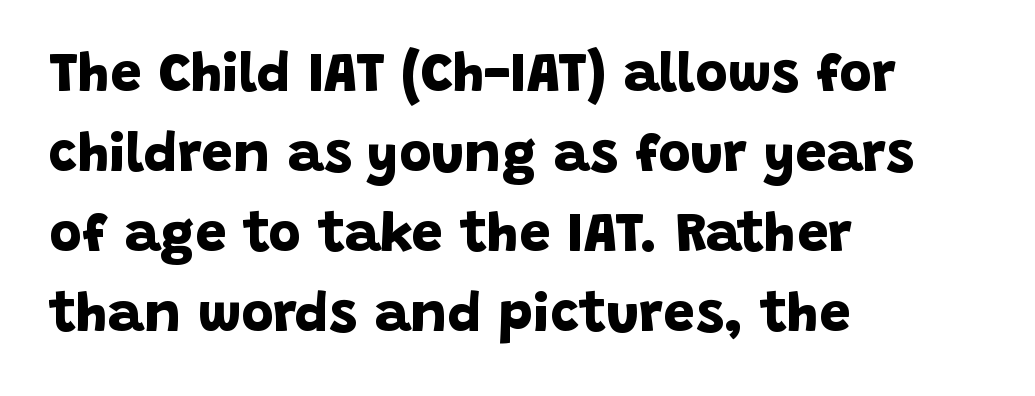
Q: Is the text bold? A: Yes.
Q: Is the typeface a serif or a sans-serif typeface? A: Sans-serif.
Q: Is the text underlined? A: No.
Q: How is the paragraph aligned? A: Left-aligned.
Q: Is the spacing between letters normal or unusually wide? A: Normal.
Q: Is the spacing between lines tight, normal or loose? A: Normal.
Q: Width (condensed, normal, or wide)? A: Normal.
Q: Stroke contrast? A: Low.
Q: x-height? A: Large.
Q: Monospaced? A: No.
